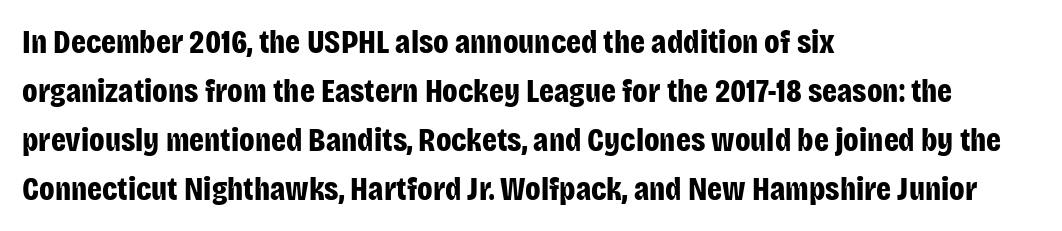
{"serif": "no", "italic": "no", "bold": "yes", "weight": "bold", "width": "condensed", "stroke_contrast": "low", "x_height": "large", "monospaced": "no", "underline": "no", "align": "left", "line_spacing": "normal", "line_spacing_ratio": 1.48, "letter_spacing": "normal", "letter_spacing_em": 0.0, "glyph_px": 33}
